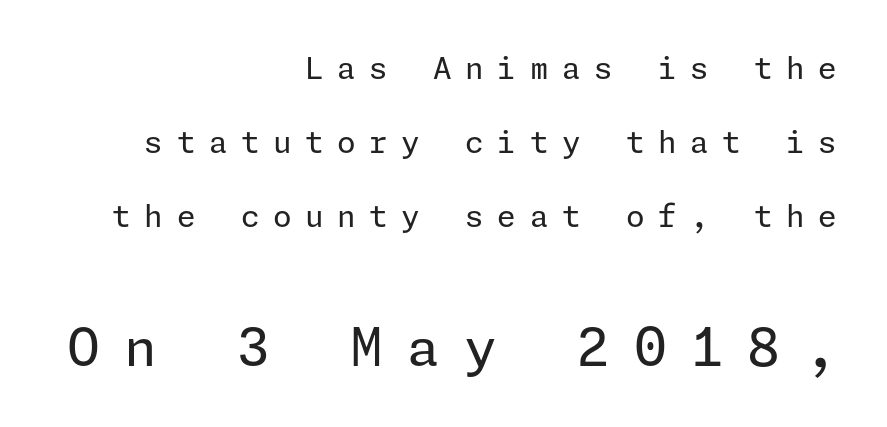
The image shows 53 px regular-weight sans-serif type, upright; set right-aligned, loose line spacing (2.47x), unusually wide letter spacing (+0.45 em), not underlined; the second (bottom) block is 1.77x larger; low stroke contrast and a medium x-height.
